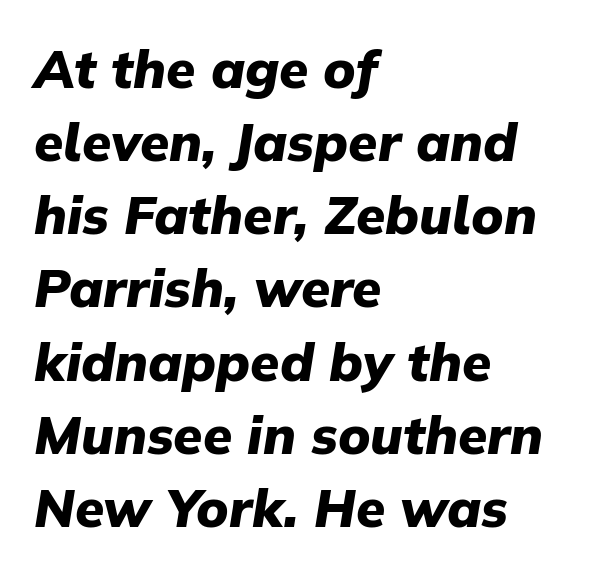
There is no visible air inserted between adjacent glyphs. These lines are set flush left with a ragged right edge. The lines sit at an ordinary, default distance from one another. Tall strokes in this sample are angled rather than plumb.
